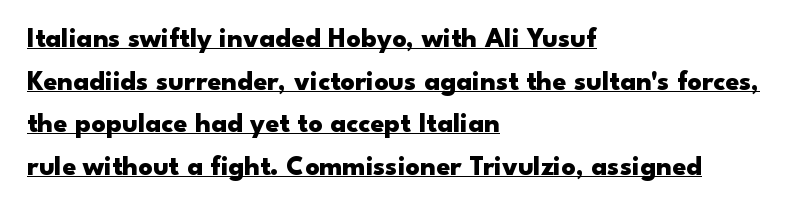
Q: Is the text bold? A: Yes.
Q: Is the text italic (slanted)? A: No, it is upright.
Q: Is the typeface a serif or a sans-serif typeface? A: Sans-serif.
Q: Is the text underlined? A: Yes.
Q: How is the paragraph aligned? A: Left-aligned.
Q: Is the spacing between letters normal or unusually wide? A: Normal.
Q: Is the spacing between lines tight, normal or loose? A: Normal.
Q: Width (condensed, normal, or wide)? A: Wide.
Q: Stroke contrast? A: Low.
Q: x-height? A: Small.
Q: Monospaced? A: No.
